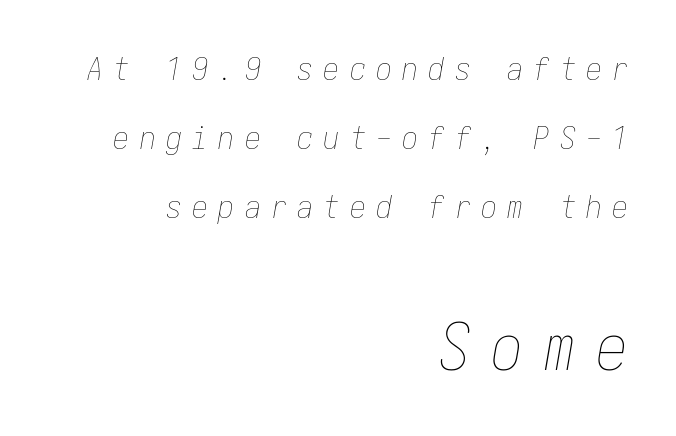
{"italic": "yes", "lean": "right", "slant_degrees": 10, "bold": "no", "weight": "thin", "width": "condensed", "stroke_contrast": "low", "x_height": "medium", "underline": "no", "align": "right", "line_spacing": "loose", "line_spacing_ratio": 2.16, "letter_spacing": "wide", "letter_spacing_em": 0.32, "larger_block": "second", "size_ratio": 2.0, "glyph_px": 64}
